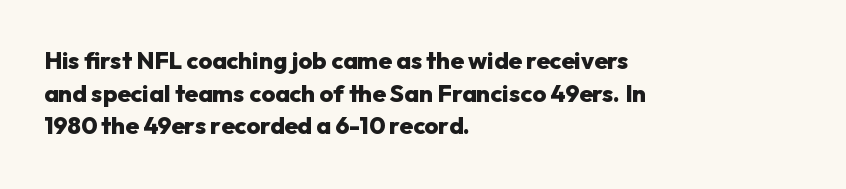
Q: Is the text bold? A: Yes.
Q: Is the text italic (slanted)? A: No, it is upright.
Q: Is the text underlined? A: No.
Q: How is the paragraph aligned? A: Left-aligned.
Q: Is the spacing between letters normal or unusually wide? A: Normal.
Q: Is the spacing between lines tight, normal or loose? A: Normal.
